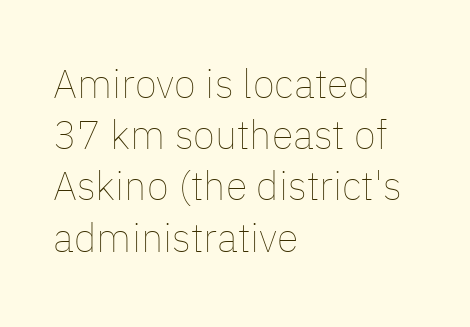
Q: Is the text bold? A: No.
Q: Is the text italic (slanted)? A: No, it is upright.
Q: Is the text underlined? A: No.
Q: How is the paragraph aligned? A: Left-aligned.
Q: Is the spacing between letters normal or unusually wide? A: Normal.
Q: Is the spacing between lines tight, normal or loose? A: Normal.
Q: Width (condensed, normal, or wide)? A: Normal.
Q: Stroke contrast? A: Low.
Q: x-height? A: Medium.
Q: Monospaced? A: No.
